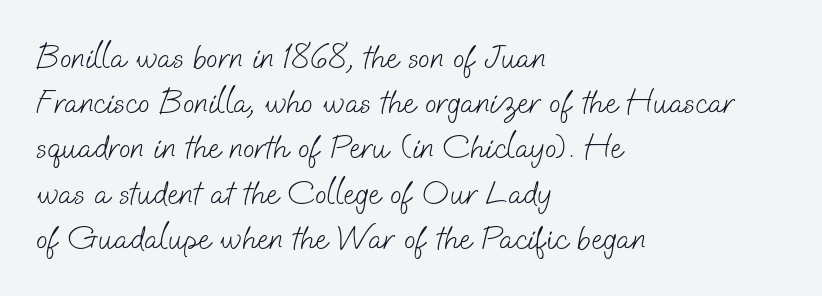
Decoration check: the copy has no underline. Note the varied advance widths — an 'i' is clearly narrower than an 'm'. Which margin do the lines hug? The left one — the right edge is uneven. Baseline-to-baseline distance is the conventional proportion of letter height.
